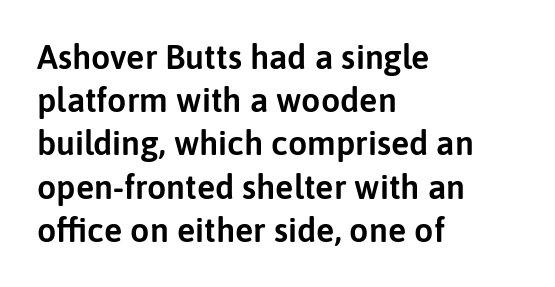
{"serif": "no", "italic": "no", "width": "normal", "stroke_contrast": "low", "x_height": "medium", "monospaced": "no", "underline": "no", "align": "left", "line_spacing": "normal", "line_spacing_ratio": 1.27, "letter_spacing": "normal", "letter_spacing_em": 0.0, "glyph_px": 34}
